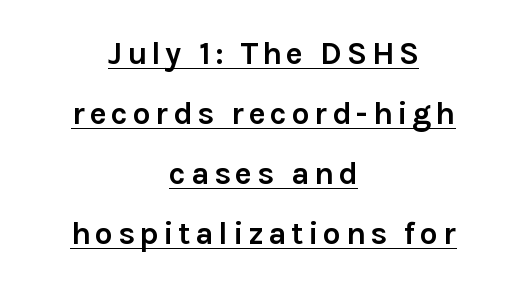
The image shows 32 px semibold sans-serif type, upright; set centered, line spacing 1.87x, underlined; low stroke contrast and a medium x-height.
